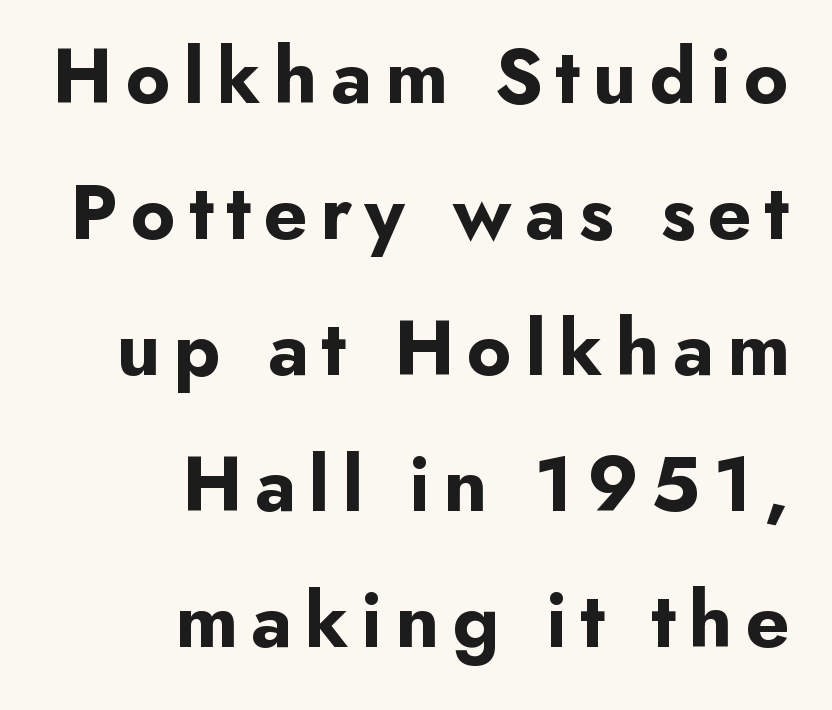
The characters look thick and weighty, a clear bold. The type sits square on the baseline with zero lean. The type family on display is of the sans-serif kind. Descenders hang freely into open space. The rag falls on the left side of this text block. This sample has the flowing, uneven cadence of proportional lettering.
